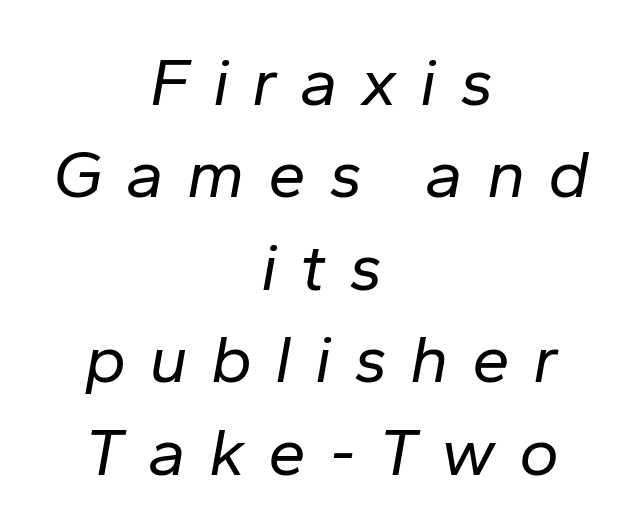
{"italic": "yes", "lean": "right", "slant_degrees": 10, "bold": "no", "weight": "regular", "width": "normal", "stroke_contrast": "low", "x_height": "medium", "monospaced": "no", "underline": "no", "align": "center", "line_spacing": "normal", "line_spacing_ratio": 1.36, "letter_spacing": "wide", "letter_spacing_em": 0.34, "glyph_px": 68}
